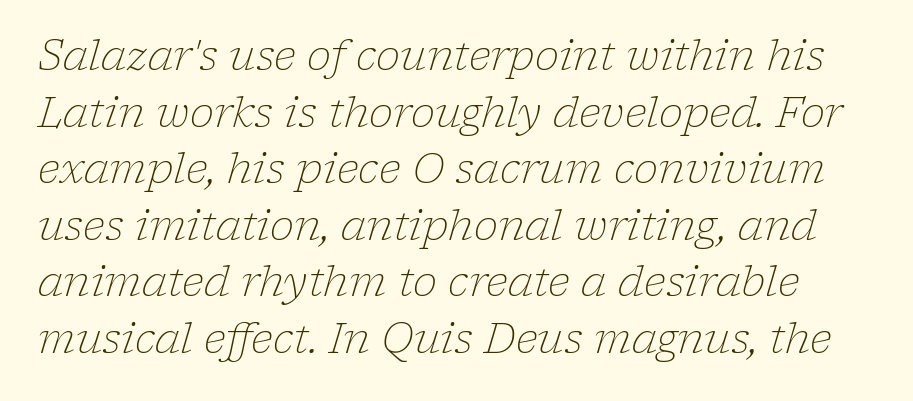
Q: Is the text bold? A: No.
Q: Is the text italic (slanted)? A: Yes, it leans right by about 17 degrees.
Q: Is the typeface a serif or a sans-serif typeface? A: Serif.
Q: Is the text underlined? A: No.
Q: Is the spacing between letters normal or unusually wide? A: Normal.
Q: Is the spacing between lines tight, normal or loose? A: Normal.
Q: Width (condensed, normal, or wide)? A: Normal.
Q: Stroke contrast? A: Low.
Q: x-height? A: Medium.
Q: Monospaced? A: No.
